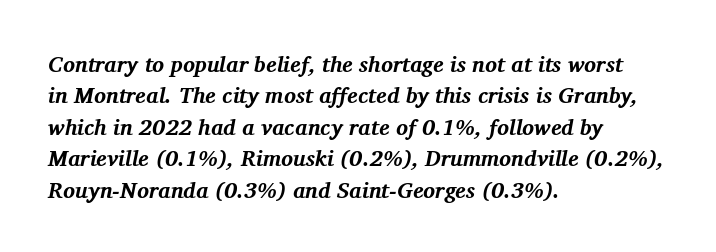
In terms of leading, this rendering sits right in the middle. Would a proofreader flag this as italicized? Yes. Typeset ragged right — the left edge is the straight one. Plenty of ink on the page — the face is bold. A clean baseline with only descenders dipping below it. Glyph-to-glyph distance matches everyday printed text.
